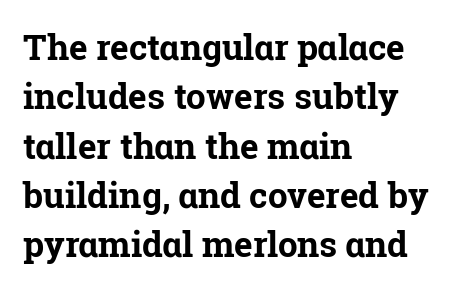
The image shows 35 px bold serif type, upright; set left-aligned, normal line spacing (1.41x), normal letter spacing, not underlined; low stroke contrast and a medium x-height.
